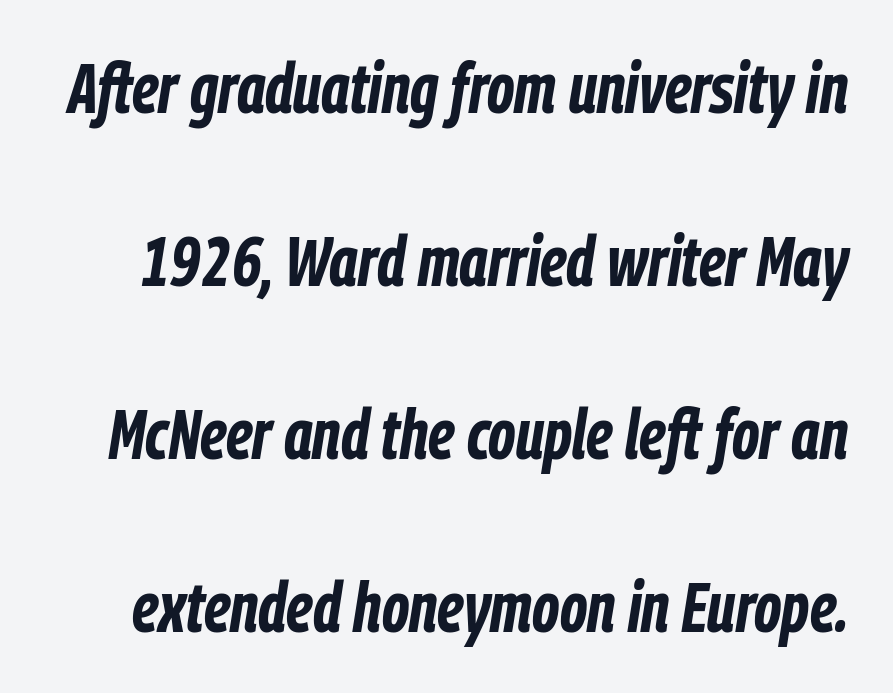
The image shows 70 px bold, condensed type, italic (leaning right); set loose line spacing (2.47x), normal letter spacing, not underlined; low stroke contrast and a medium x-height.
